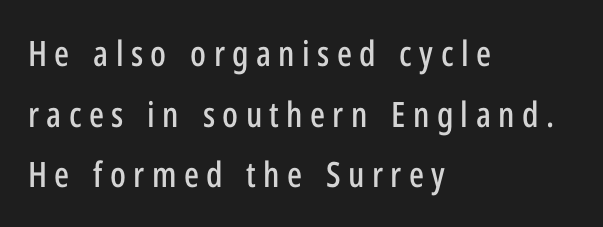
Q: Is the text italic (slanted)? A: No, it is upright.
Q: Is the typeface a serif or a sans-serif typeface? A: Sans-serif.
Q: Is the text underlined? A: No.
Q: How is the paragraph aligned? A: Left-aligned.
Q: Is the spacing between letters normal or unusually wide? A: Unusually wide.
Q: Width (condensed, normal, or wide)? A: Condensed.
Q: Stroke contrast? A: Low.
Q: x-height? A: Medium.
Q: Monospaced? A: No.
